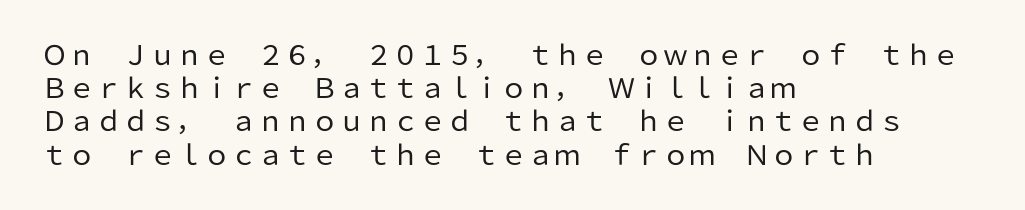
The image shows 27 px text type, upright; set left-aligned, line spacing 1.23x, normal letter spacing, not underlined.
